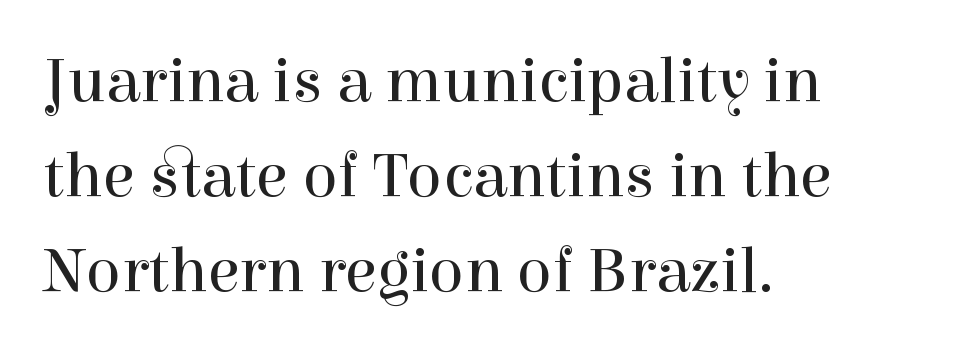
The rag falls on the right side of this text block. Stem width sits at or under what a default text font uses. Notice how the stems are strictly vertical — no italics here. Spacing verdict: proportional, widths tailored to each character.
